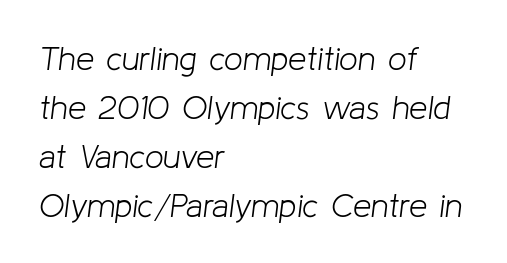
{"italic": "yes", "lean": "right", "slant_degrees": 8, "bold": "no", "weight": "light", "width": "normal", "stroke_contrast": "low", "x_height": "medium", "monospaced": "no", "underline": "no", "align": "left", "line_spacing": "normal", "line_spacing_ratio": 1.48, "letter_spacing": "normal", "letter_spacing_em": 0.0, "glyph_px": 33}
